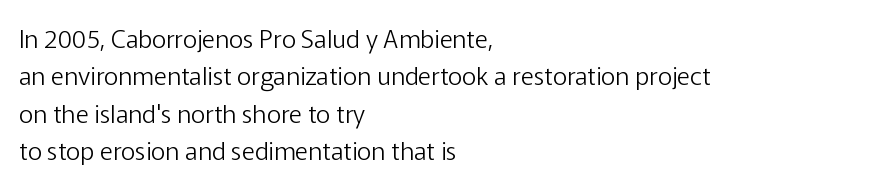
Q: Is the text bold? A: No.
Q: Is the text italic (slanted)? A: No, it is upright.
Q: Is the text underlined? A: No.
Q: How is the paragraph aligned? A: Left-aligned.
Q: Is the spacing between letters normal or unusually wide? A: Normal.
Q: Is the spacing between lines tight, normal or loose? A: Normal.
